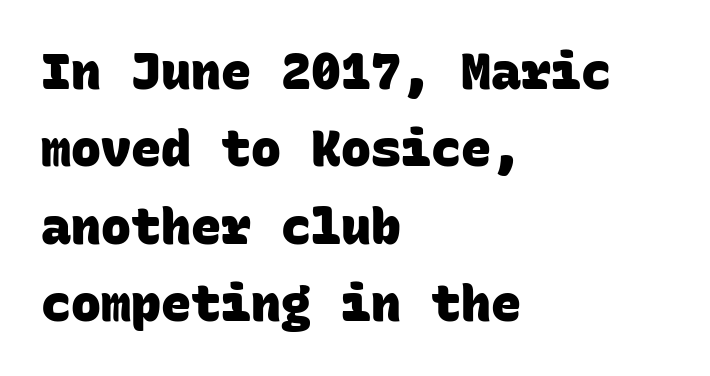
Looks like terminal output: every glyph gets an equal slot. Nothing unusual about the tracking: characters are spaced as the font intends. In terms of letterform style, serifs are entirely absent. Letters rest on an invisible, unmarked baseline.
